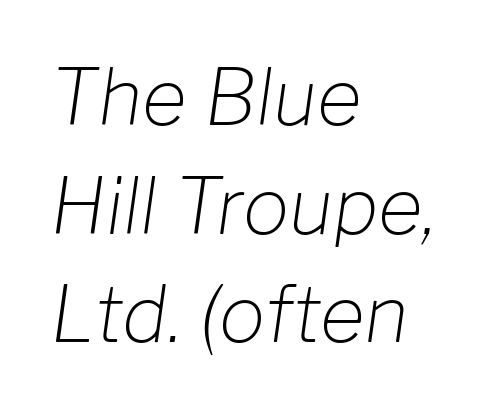
Q: Is the text bold? A: No.
Q: Is the text italic (slanted)? A: Yes, it leans right by about 8 degrees.
Q: Is the text underlined? A: No.
Q: How is the paragraph aligned? A: Left-aligned.
Q: Is the spacing between letters normal or unusually wide? A: Normal.
Q: Is the spacing between lines tight, normal or loose? A: Normal.
Q: Width (condensed, normal, or wide)? A: Normal.
Q: Stroke contrast? A: Low.
Q: x-height? A: Medium.
Q: Monospaced? A: No.
